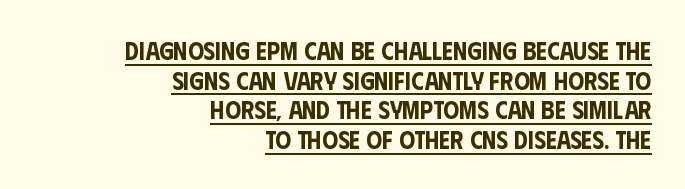
The image shows 25 px text type, upright; set right-aligned, line spacing 1.19x, normal letter spacing, underlined.
